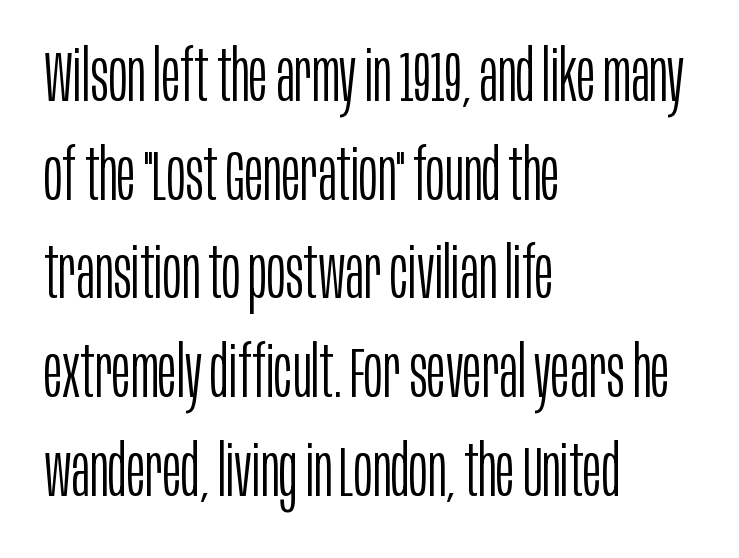
Q: Is the text bold? A: No.
Q: Is the text italic (slanted)? A: No, it is upright.
Q: Is the typeface a serif or a sans-serif typeface? A: Sans-serif.
Q: Is the text underlined? A: No.
Q: How is the paragraph aligned? A: Left-aligned.
Q: Is the spacing between letters normal or unusually wide? A: Normal.
Q: Is the spacing between lines tight, normal or loose? A: Normal.
Q: Width (condensed, normal, or wide)? A: Condensed.
Q: Stroke contrast? A: Low.
Q: x-height? A: Large.
Q: Monospaced? A: No.
